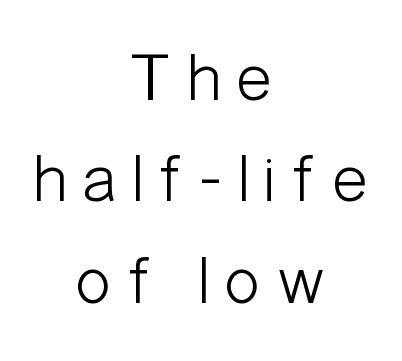
{"serif": "no", "italic": "no", "bold": "no", "weight": "light", "width": "condensed", "stroke_contrast": "low", "x_height": "medium", "monospaced": "no", "underline": "no", "align": "center", "line_spacing": "normal", "line_spacing_ratio": 1.49, "letter_spacing": "wide", "letter_spacing_em": 0.22, "glyph_px": 68}
